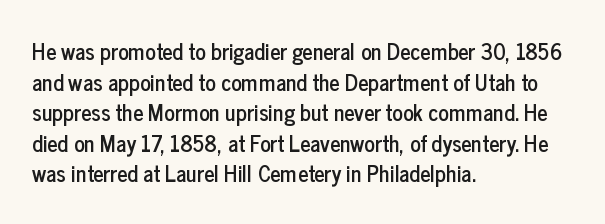
If you drew a line through each stem, it would be perfectly vertical. Honestly, the letter spacing is just normal — you wouldn't notice it. The words here are not underlined. Notice how the passage keeps a crisp vertical edge on the left only. Interline gaps are of average width in this sample.
